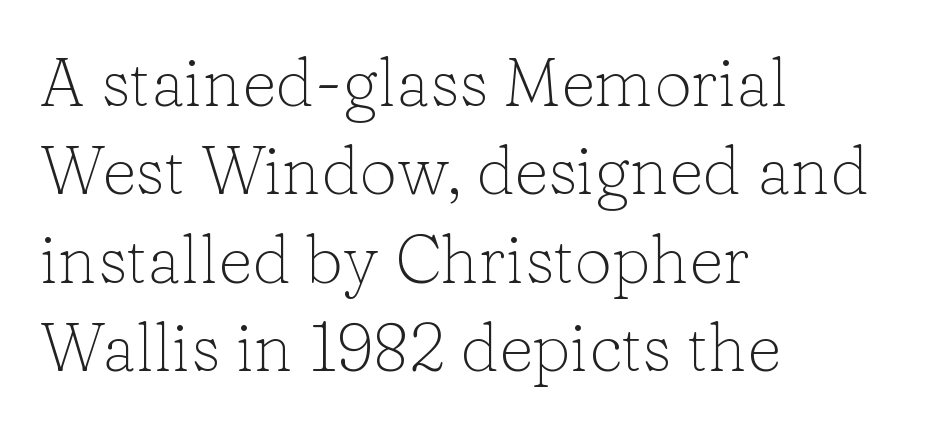
Q: Is the text bold? A: No.
Q: Is the text italic (slanted)? A: No, it is upright.
Q: Is the typeface a serif or a sans-serif typeface? A: Serif.
Q: Is the text underlined? A: No.
Q: How is the paragraph aligned? A: Left-aligned.
Q: Is the spacing between letters normal or unusually wide? A: Normal.
Q: Is the spacing between lines tight, normal or loose? A: Normal.
Q: Width (condensed, normal, or wide)? A: Normal.
Q: Stroke contrast? A: Low.
Q: x-height? A: Medium.
Q: Monospaced? A: No.
